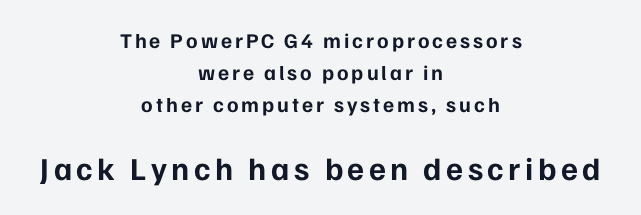
The image shows 32 px bold sans-serif type, upright; set centered, normal line spacing (1.52x), not underlined; the second (bottom) block is 1.52x larger; low stroke contrast and a medium x-height.
